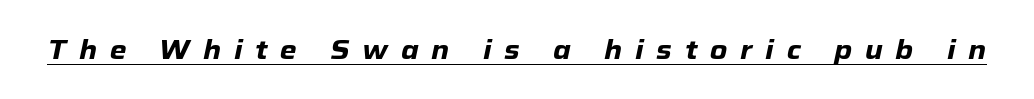
{"italic": "yes", "lean": "right", "slant_degrees": 12, "bold": "yes", "underline": "yes", "letter_spacing": "wide", "letter_spacing_em": 0.47, "glyph_px": 27}
